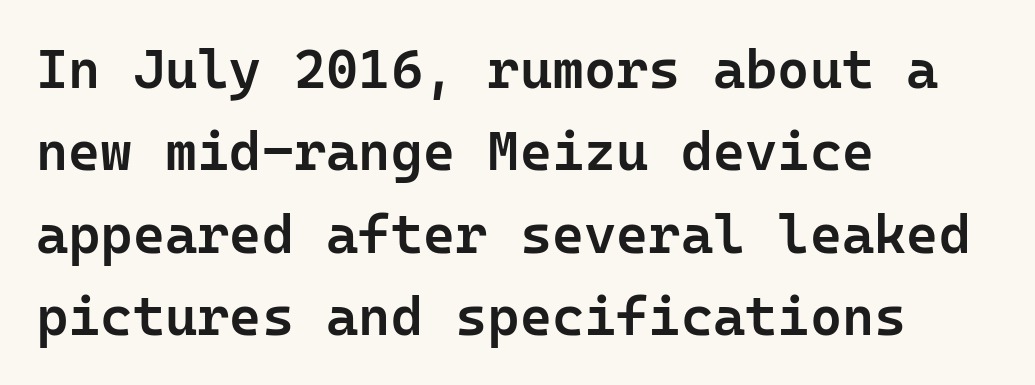
{"serif": "no", "italic": "no", "bold": "semi", "weight": "semibold", "width": "normal", "stroke_contrast": "low", "x_height": "medium", "monospaced": "yes", "underline": "no", "align": "left", "line_spacing": "normal", "line_spacing_ratio": 1.5, "letter_spacing": "normal", "letter_spacing_em": 0.0, "glyph_px": 55}
